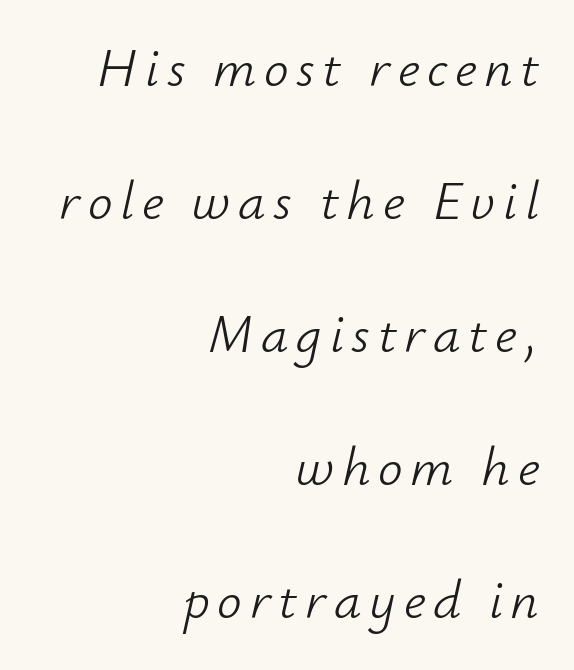
A clean baseline with only descenders dipping below it. A flush-right, rag-left setting is used for this passage. Line spacing here is loose. Character widths vary here, with narrow letters taking less room than wide ones. Designer's note — italics engaged. Is the stroke heavy? The answer is a plain regular-or-lighter.
